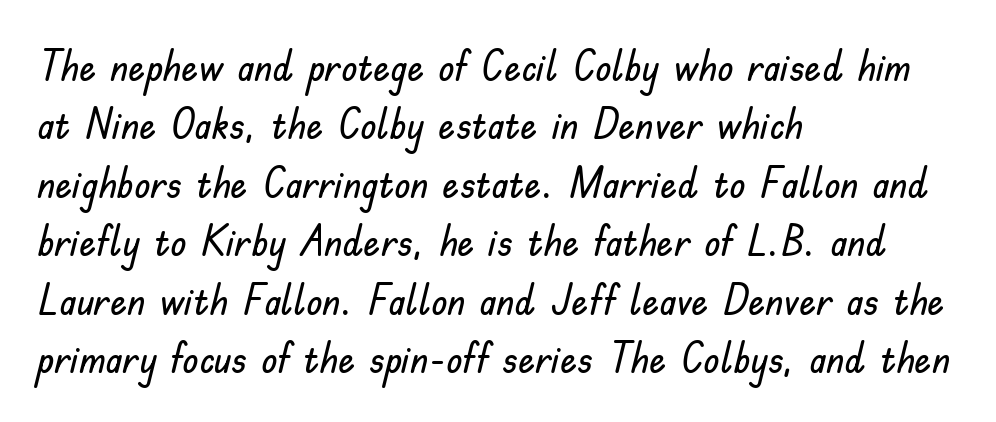
{"serif": "no", "width": "normal", "stroke_contrast": "low", "x_height": "small", "monospaced": "no", "underline": "no", "align": "left", "line_spacing": "normal", "line_spacing_ratio": 1.39, "letter_spacing": "normal", "letter_spacing_em": 0.0, "glyph_px": 42}
